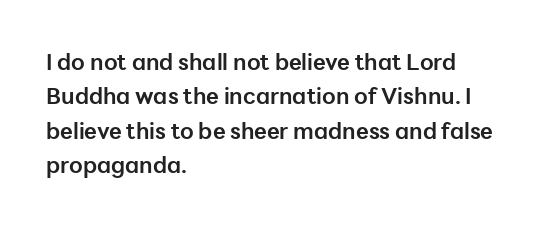
{"italic": "no", "bold": "yes", "underline": "no", "align": "left", "line_spacing": "normal", "line_spacing_ratio": 1.56, "letter_spacing": "normal", "letter_spacing_em": 0.0, "glyph_px": 22}
